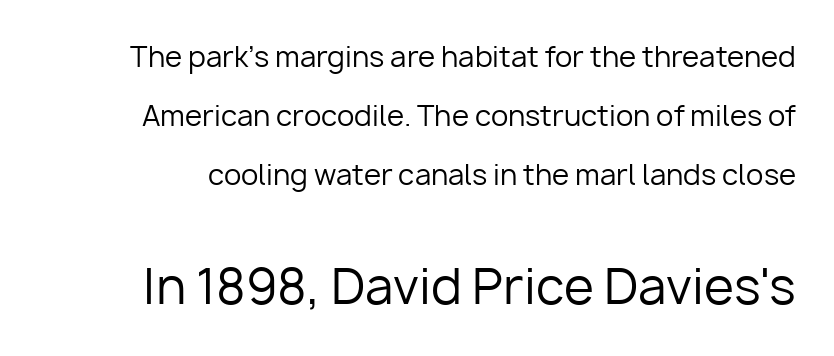
In this sample the second text group is rendered at the bigger scale. A typesetter would mark this as roman, not italic. Between one letter and the next there's only the usual sliver of space. The face used here is proportionally spaced, like ordinary book or web type. Note: no serifs on the glyphs. Airy leading.
